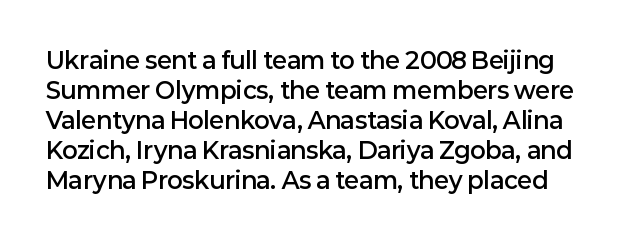
Is the letter spacing exaggerated? No — it looks like the ordinary default. A bare baseline throughout the passage. The font's upright variant was chosen for this text. Does the leading feel generous? No, just average. On the weight axis this lands at semibold, roughly 600.
